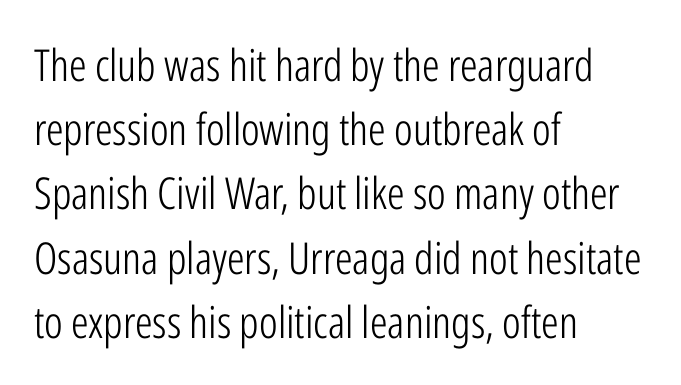
To sum up the face: it is a sans, with no serifs. The horizontal fit of the characters is conventional and even. Character widths vary here, with narrow letters taking less room than wide ones. Does the lettering tilt? It doesn't — this is upright. Visually the block forms a straight wall on the left and a jagged coastline on the right. Caption: face not bold, strokes unweighted.
